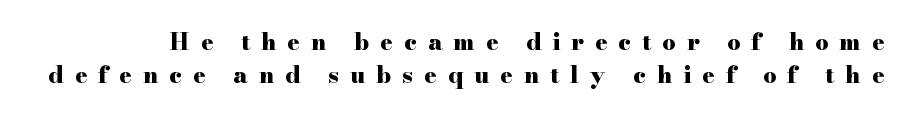
These lines were composed using upright roman letters. I'd describe the lettering as bold — thick and assertive. This sample uses expanded letter spacing, leaving extra air between glyphs. Successive baselines arrive at the customary interval. The gap between lines stays unmarked.
